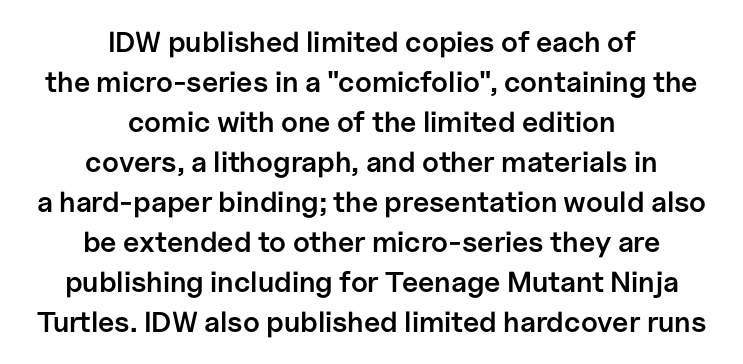
Q: Is the text bold? A: Semi-bold.
Q: Is the text italic (slanted)? A: No, it is upright.
Q: Is the typeface a serif or a sans-serif typeface? A: Sans-serif.
Q: Is the text underlined? A: No.
Q: How is the paragraph aligned? A: Centered.
Q: Is the spacing between letters normal or unusually wide? A: Normal.
Q: Is the spacing between lines tight, normal or loose? A: Normal.
Q: Width (condensed, normal, or wide)? A: Normal.
Q: Stroke contrast? A: Low.
Q: x-height? A: Medium.
Q: Monospaced? A: No.
